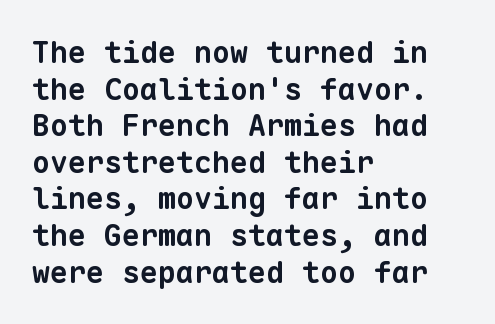
{"serif": "no", "bold": "yes", "weight": "bold", "width": "normal", "stroke_contrast": "low", "x_height": "medium", "monospaced": "yes", "underline": "no", "align": "left", "line_spacing_ratio": 1.22, "letter_spacing": "normal", "letter_spacing_em": 0.0, "glyph_px": 30}
